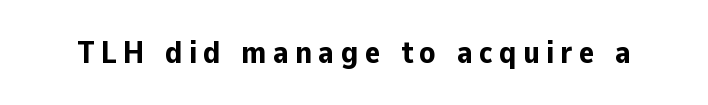
The letters carry no serifs — their stems end cleanly without finishing strokes. Here the glyphs are tracked loosely, breaking word shapes into spaced letters. These lines are rendered in a variable-pitch font. Plain, unruled lines of type.
